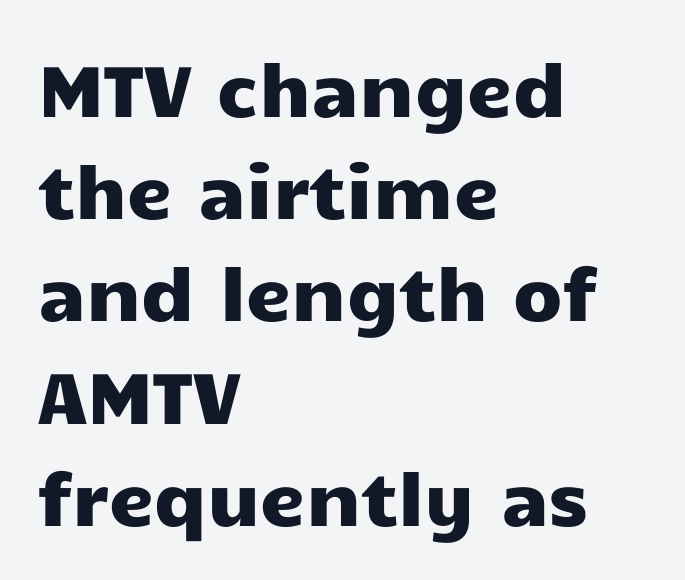
Q: Is the text italic (slanted)? A: No, it is upright.
Q: Is the typeface a serif or a sans-serif typeface? A: Sans-serif.
Q: Is the text underlined? A: No.
Q: How is the paragraph aligned? A: Left-aligned.
Q: Is the spacing between letters normal or unusually wide? A: Normal.
Q: Is the spacing between lines tight, normal or loose? A: Normal.
Q: Width (condensed, normal, or wide)? A: Wide.
Q: Stroke contrast? A: Low.
Q: x-height? A: Medium.
Q: Monospaced? A: No.
